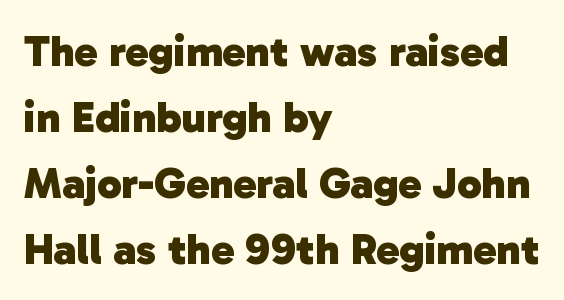
{"serif": "no", "bold": "yes", "weight": "heavy", "width": "normal", "stroke_contrast": "low", "x_height": "medium", "monospaced": "no", "underline": "no", "align": "left", "line_spacing": "normal", "line_spacing_ratio": 1.5, "letter_spacing": "normal", "letter_spacing_em": 0.0, "glyph_px": 44}
